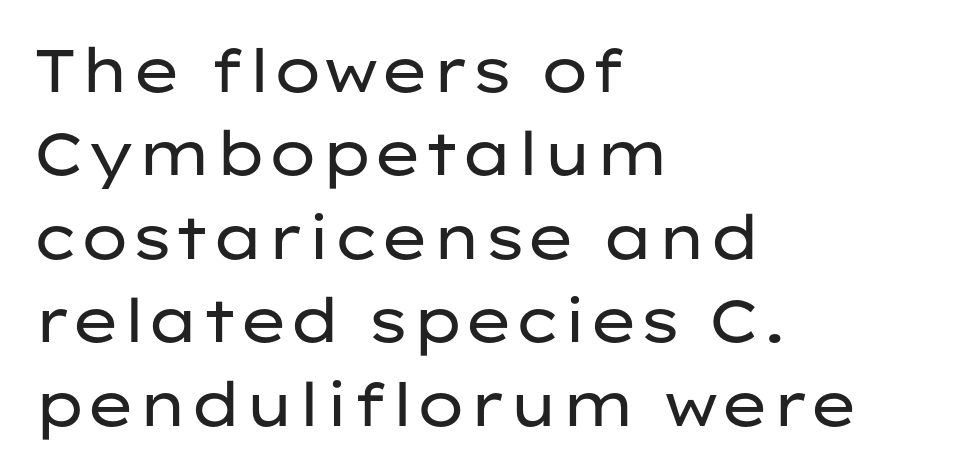
Q: Is the text bold? A: No.
Q: Is the text italic (slanted)? A: No, it is upright.
Q: Is the typeface a serif or a sans-serif typeface? A: Sans-serif.
Q: Is the text underlined? A: No.
Q: How is the paragraph aligned? A: Left-aligned.
Q: Is the spacing between letters normal or unusually wide? A: Normal.
Q: Is the spacing between lines tight, normal or loose? A: Normal.
Q: Width (condensed, normal, or wide)? A: Wide.
Q: Stroke contrast? A: Low.
Q: x-height? A: Medium.
Q: Monospaced? A: No.
